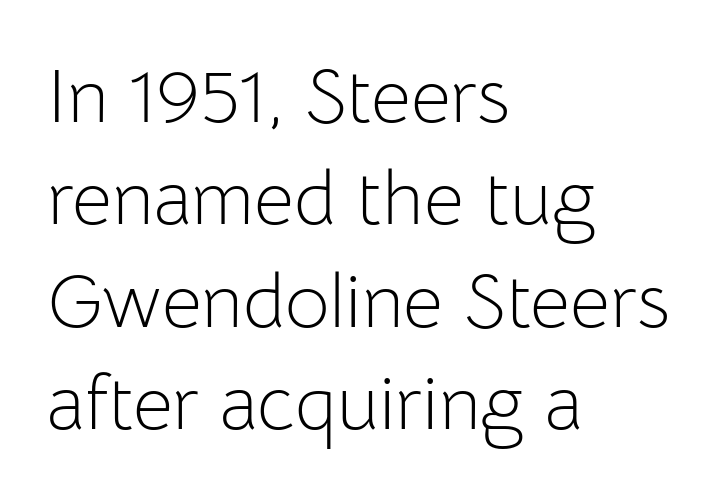
The image shows 77 px light sans-serif type, upright; set left-aligned, normal line spacing (1.33x), normal letter spacing, not underlined; low stroke contrast and a medium x-height.
